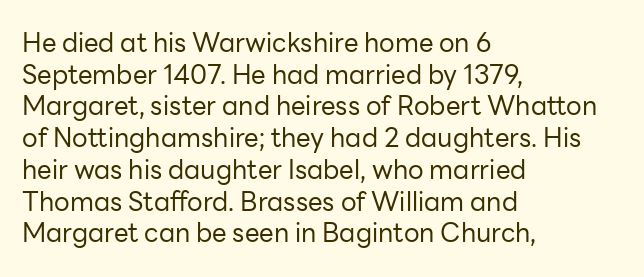
Nope, not italic — everything's standing straight. The font is comparable to plain body text, perhaps lighter. Inter-character spacing is left at the font's built-in metrics. The zone under the glyphs is completely vacant. These lines are set flush left with a ragged right edge.
